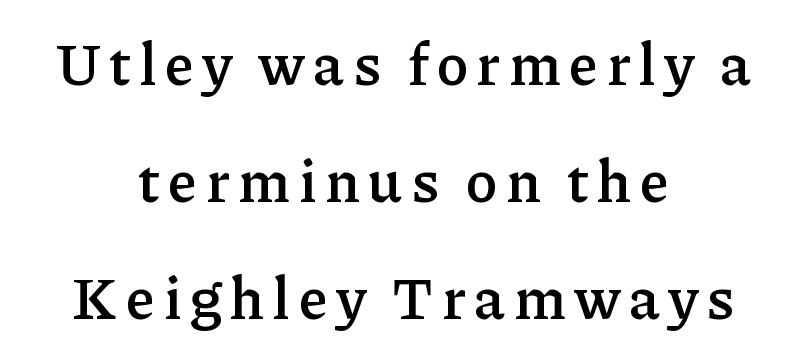
Q: Is the text bold? A: Semi-bold.
Q: Is the text italic (slanted)? A: No, it is upright.
Q: Is the typeface a serif or a sans-serif typeface? A: Serif.
Q: Is the text underlined? A: No.
Q: How is the paragraph aligned? A: Centered.
Q: Is the spacing between lines tight, normal or loose? A: Loose.
Q: Width (condensed, normal, or wide)? A: Normal.
Q: Stroke contrast? A: Low.
Q: x-height? A: Medium.
Q: Monospaced? A: No.
